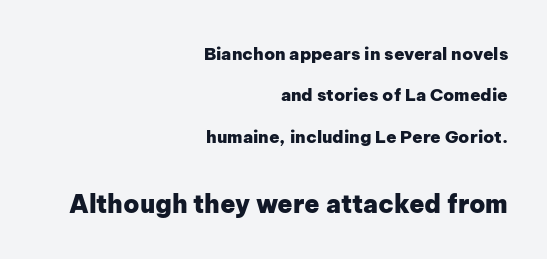
The image shows 25 px bold type, upright; set right-aligned, loose line spacing (2.43x), normal letter spacing, not underlined; the second (bottom) block is 1.47x larger.
